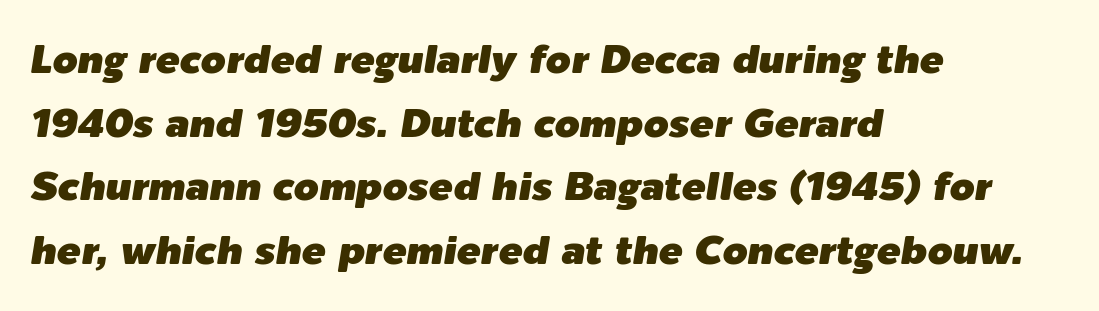
The specimen reads as italic at a glance. Regular leading. The string is rendered with underlining switched off. Compared with a centered layout, this one pins lines to the left instead. This sample has the flowing, uneven cadence of proportional lettering. These lines keep a tight, regular rhythm from letter to letter.
